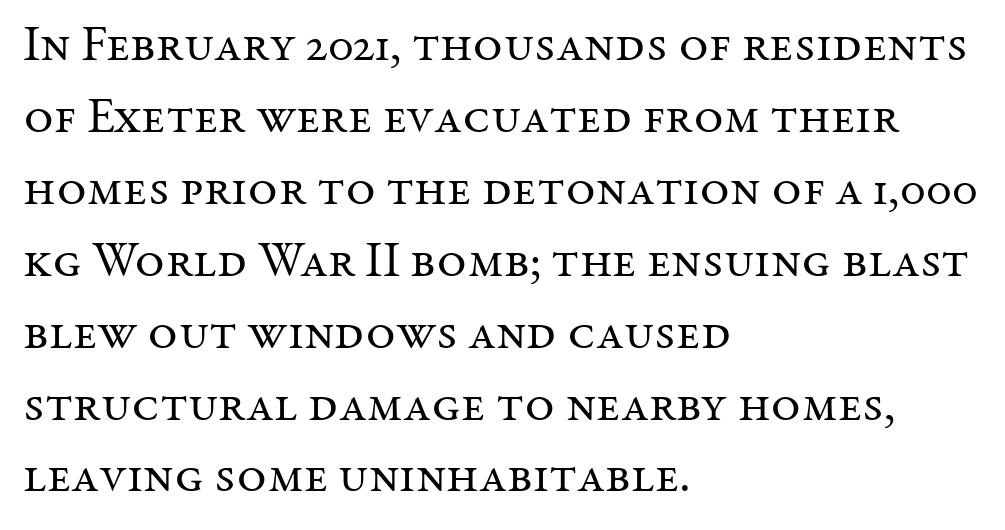
Q: Is the text bold? A: No.
Q: Is the text italic (slanted)? A: No, it is upright.
Q: Is the typeface a serif or a sans-serif typeface? A: Serif.
Q: Is the text underlined? A: No.
Q: How is the paragraph aligned? A: Left-aligned.
Q: Is the spacing between letters normal or unusually wide? A: Normal.
Q: Is the spacing between lines tight, normal or loose? A: Normal.
Q: Width (condensed, normal, or wide)? A: Normal.
Q: Stroke contrast? A: Medium.
Q: x-height? A: Medium.
Q: Monospaced? A: No.
